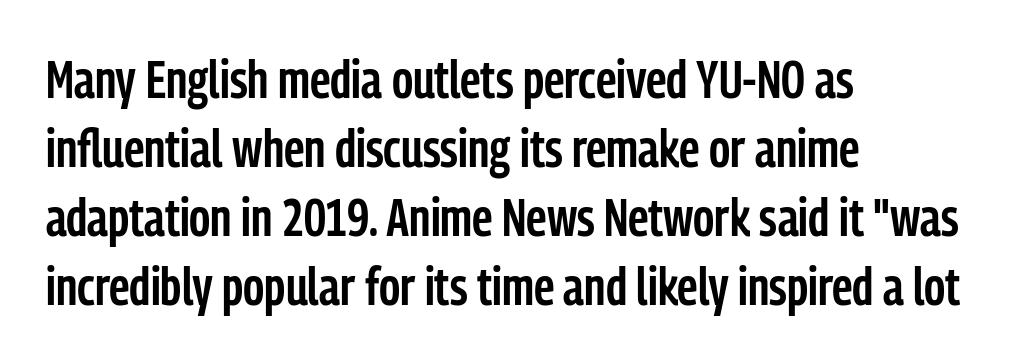
Q: Is the text bold? A: Semi-bold.
Q: Is the text italic (slanted)? A: No, it is upright.
Q: Is the typeface a serif or a sans-serif typeface? A: Sans-serif.
Q: Is the text underlined? A: No.
Q: How is the paragraph aligned? A: Left-aligned.
Q: Is the spacing between letters normal or unusually wide? A: Normal.
Q: Is the spacing between lines tight, normal or loose? A: Normal.
Q: Width (condensed, normal, or wide)? A: Condensed.
Q: Stroke contrast? A: Low.
Q: x-height? A: Medium.
Q: Monospaced? A: No.
